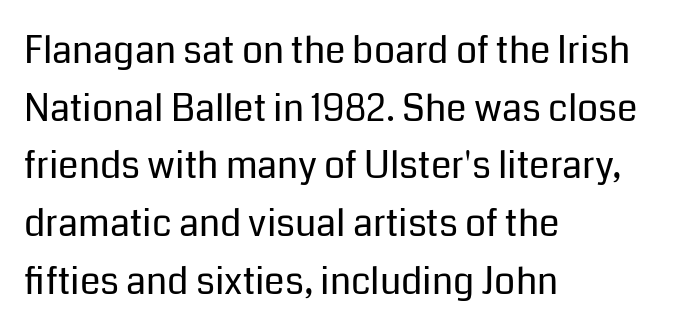
The lettering stays uniformly vertical, giving the passage a roman look. Weight class: somewhere from thin through regular. Examine the stroke ends and you'll find no serifs. Think of a printed novel: that variable character pitch is what you see here. Rows of type keep a routine distance in the vertical direction. Leftover space on each line is placed entirely after the last word.
